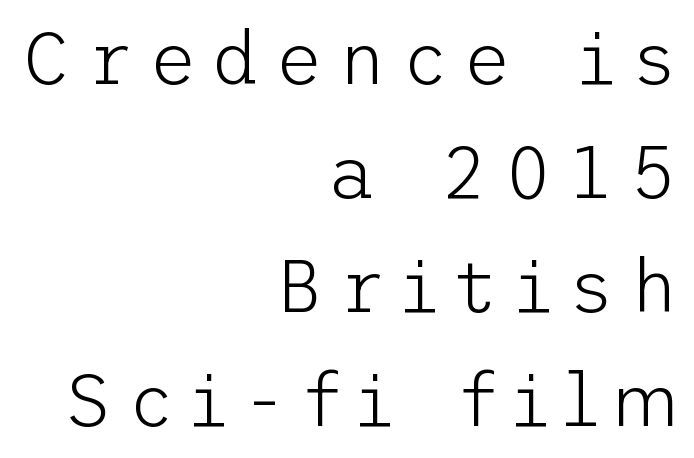
Q: Is the text bold? A: No.
Q: Is the text italic (slanted)? A: No, it is upright.
Q: Is the typeface a serif or a sans-serif typeface? A: Sans-serif.
Q: Is the text underlined? A: No.
Q: How is the paragraph aligned? A: Right-aligned.
Q: Is the spacing between letters normal or unusually wide? A: Unusually wide.
Q: Is the spacing between lines tight, normal or loose? A: Normal.
Q: Width (condensed, normal, or wide)? A: Normal.
Q: Stroke contrast? A: Low.
Q: x-height? A: Medium.
